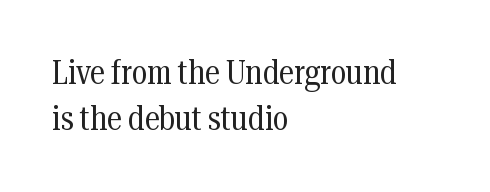
The image shows 34 px regular-weight, condensed serif type, upright; set left-aligned, normal line spacing (1.36x), normal letter spacing, not underlined; medium stroke contrast and a medium x-height.
